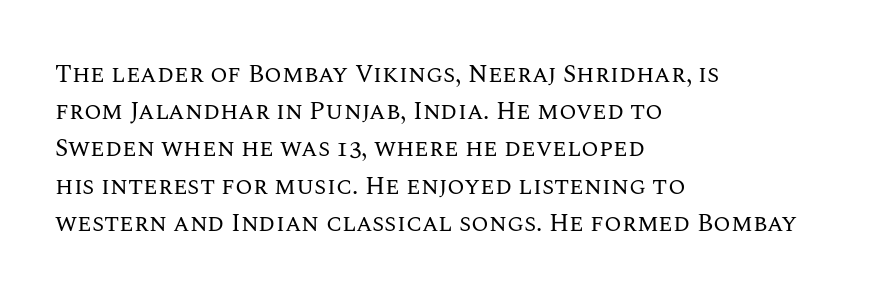
Each new line begins a customary step beneath the previous one. In CSS terms this would be text-align: left. Every character sits straight up, as roman type does. Inter-character spacing is left at the font's built-in metrics.
